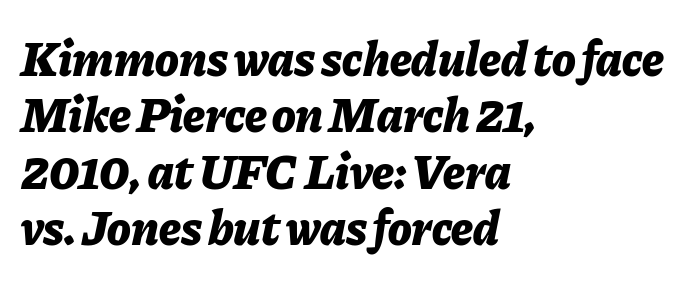
{"italic": "yes", "lean": "right", "slant_degrees": 11, "bold": "yes", "weight": "bold", "width": "normal", "stroke_contrast": "low", "x_height": "medium", "monospaced": "no", "underline": "no", "align": "left", "line_spacing": "tight", "line_spacing_ratio": 1.15, "letter_spacing": "normal", "letter_spacing_em": 0.0, "glyph_px": 49}
